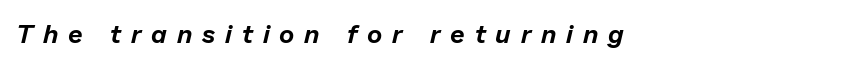
{"italic": "yes", "lean": "right", "slant_degrees": 13, "underline": "no", "align": "left", "letter_spacing": "wide", "letter_spacing_em": 0.38, "glyph_px": 26}
